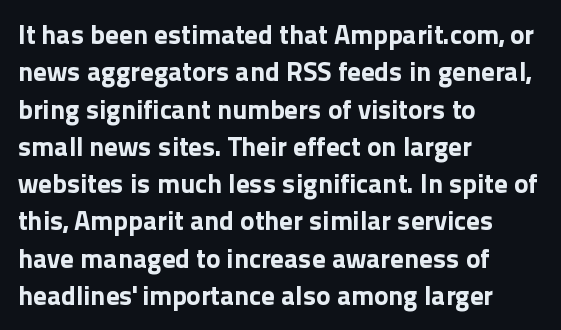
{"italic": "no", "bold": "yes", "underline": "no", "align": "left", "line_spacing": "normal", "line_spacing_ratio": 1.38, "letter_spacing": "normal", "letter_spacing_em": 0.0, "glyph_px": 27}
